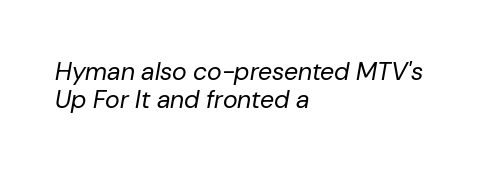
{"italic": "yes", "lean": "right", "slant_degrees": 10, "bold": "no", "underline": "no", "align": "left", "line_spacing": "tight", "line_spacing_ratio": 1.14, "letter_spacing": "normal", "letter_spacing_em": 0.0, "glyph_px": 25}
